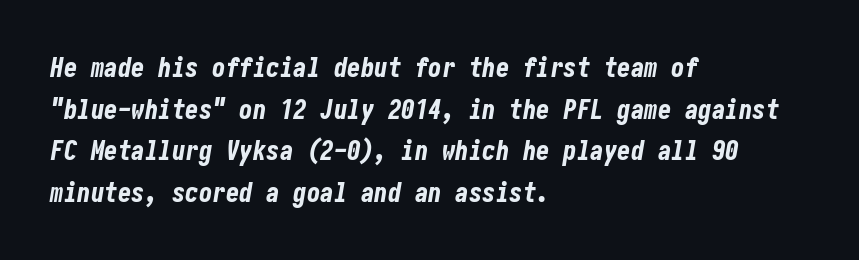
{"italic": "yes", "lean": "right", "slant_degrees": 10, "bold": "yes", "underline": "no", "align": "left", "line_spacing": "normal", "line_spacing_ratio": 1.54, "letter_spacing": "normal", "letter_spacing_em": 0.0, "glyph_px": 27}
